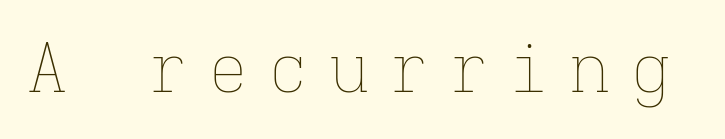
The image shows 67 px thin type, upright, monospaced; set unusually wide letter spacing (+0.3 em), not underlined; low stroke contrast and a medium x-height.
